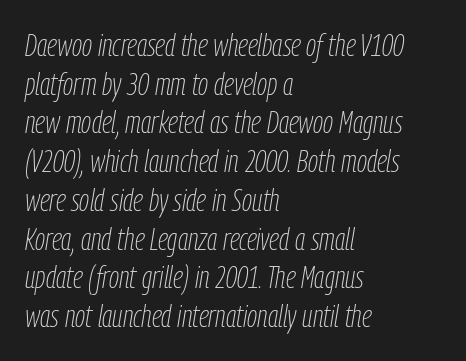
The image shows 32 px thin, condensed type, italic (leaning right); set left-aligned, line spacing 1.21x, normal letter spacing, not underlined; low stroke contrast and a medium x-height.
